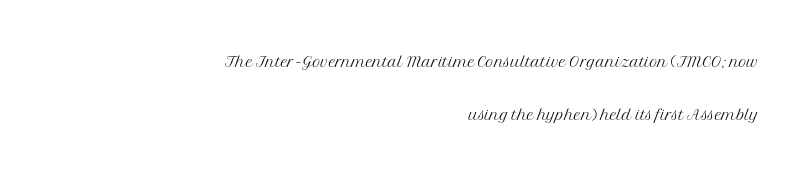
{"bold": "no", "underline": "no", "align": "right", "line_spacing": "loose", "line_spacing_ratio": 2.42, "letter_spacing": "normal", "letter_spacing_em": 0.0, "glyph_px": 22}
